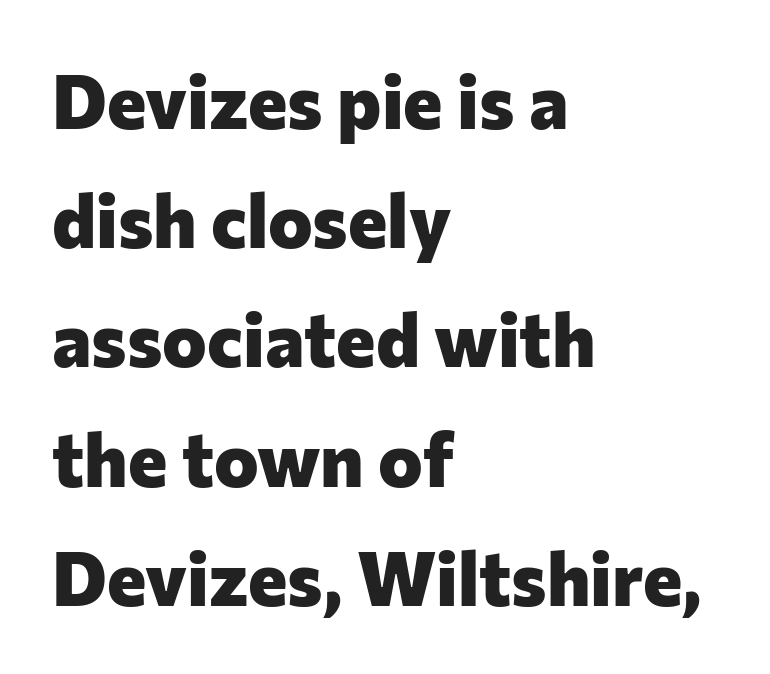
The image shows 75 px heavy sans-serif type, upright; set left-aligned, normal line spacing (1.59x), normal letter spacing, not underlined; low stroke contrast and a medium x-height.
